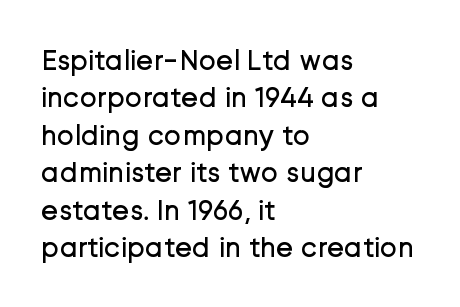
The image shows 29 px regular-weight sans-serif type, upright; set left-aligned, normal line spacing (1.29x), normal letter spacing, not underlined; low stroke contrast and a medium x-height.
